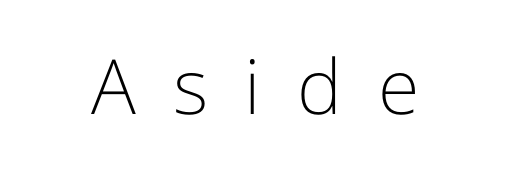
The image shows 76 px light sans-serif type, upright; set unusually wide letter spacing (+0.48 em), not underlined; low stroke contrast and a medium x-height.
